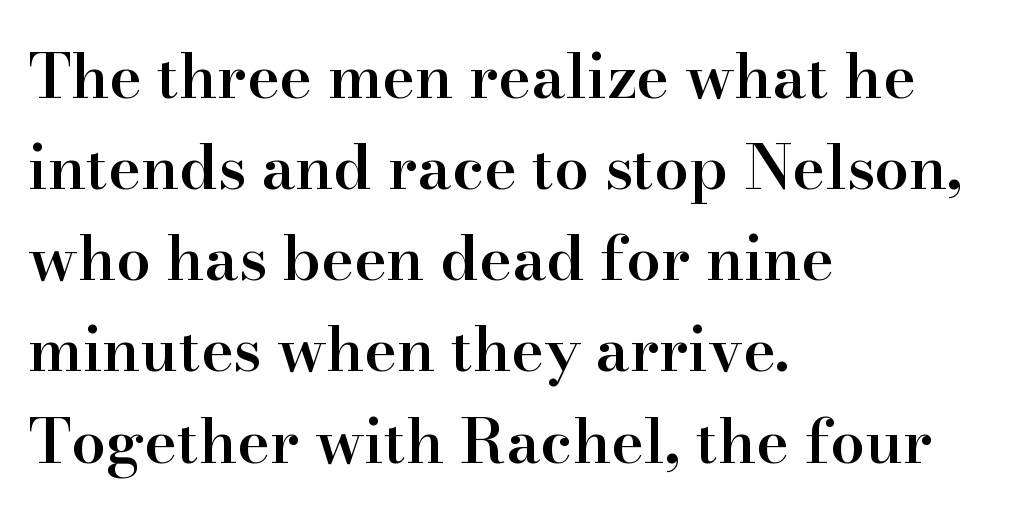
{"serif": "yes", "italic": "no", "bold": "semi", "weight": "semibold", "width": "normal", "stroke_contrast": "high", "x_height": "small", "monospaced": "no", "underline": "no", "align": "left", "line_spacing": "normal", "line_spacing_ratio": 1.47, "letter_spacing": "normal", "letter_spacing_em": 0.0, "glyph_px": 62}
